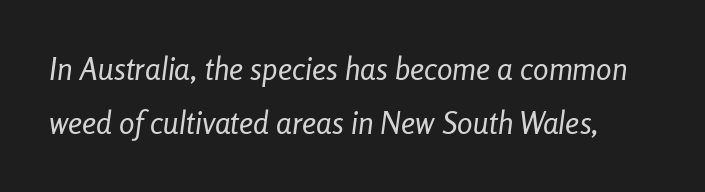
Yep, that's italic — everything's leaning. Just letters on the line, the space beneath them empty. Observe the ordinary spacing: letters are neighbours, not strangers. The rendering uses natural spacing where letterforms have individual widths.
